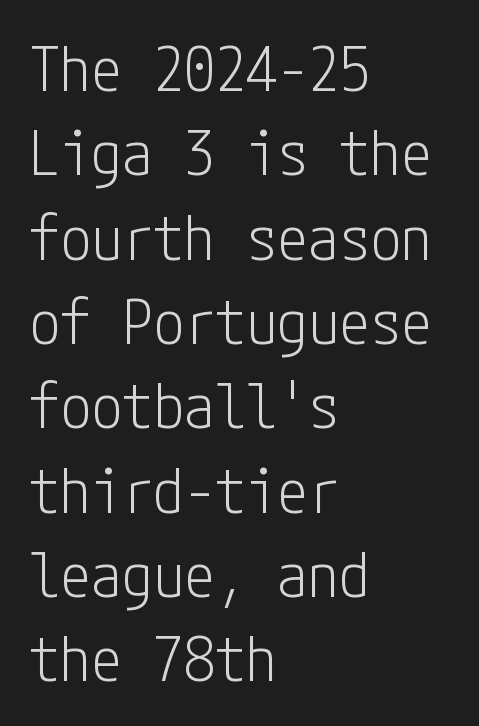
Q: Is the text bold? A: No.
Q: Is the text italic (slanted)? A: No, it is upright.
Q: Is the typeface a serif or a sans-serif typeface? A: Sans-serif.
Q: Is the text underlined? A: No.
Q: How is the paragraph aligned? A: Left-aligned.
Q: Is the spacing between letters normal or unusually wide? A: Normal.
Q: Is the spacing between lines tight, normal or loose? A: Normal.
Q: Width (condensed, normal, or wide)? A: Condensed.
Q: Stroke contrast? A: Low.
Q: x-height? A: Medium.
